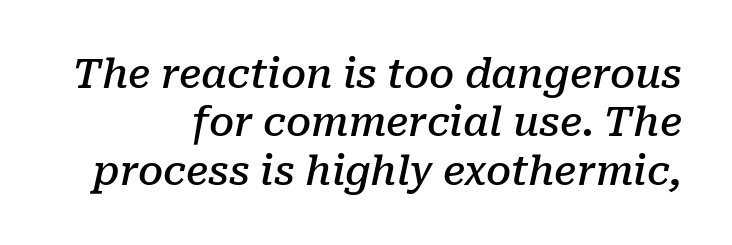
Q: Is the text bold? A: Semi-bold.
Q: Is the text italic (slanted)? A: Yes, it leans right by about 10 degrees.
Q: Is the typeface a serif or a sans-serif typeface? A: Serif.
Q: Is the text underlined? A: No.
Q: How is the paragraph aligned? A: Right-aligned.
Q: Is the spacing between letters normal or unusually wide? A: Normal.
Q: Width (condensed, normal, or wide)? A: Normal.
Q: Stroke contrast? A: Low.
Q: x-height? A: Medium.
Q: Monospaced? A: No.
